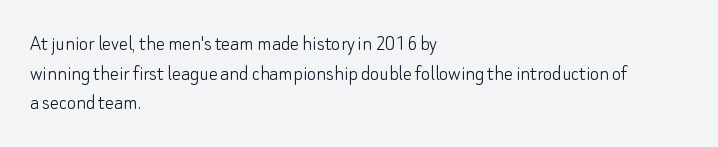
The image shows 22 px text type, upright; set left-aligned, normal line spacing (1.35x), normal letter spacing, not underlined.
